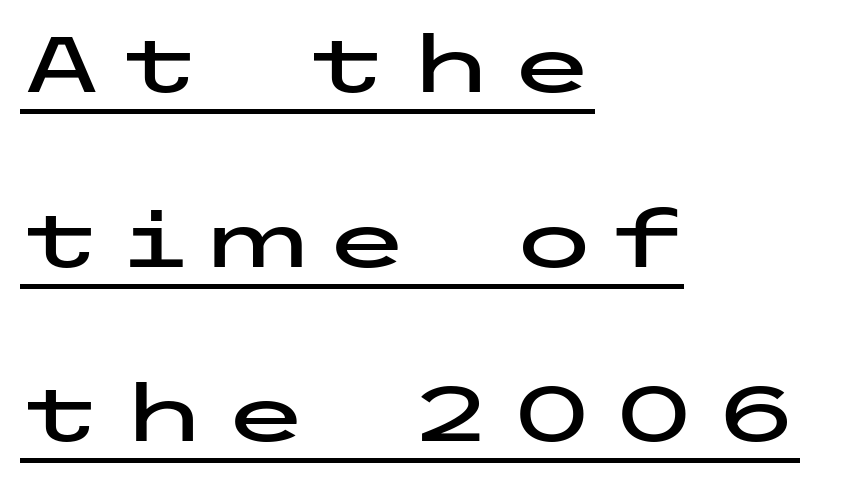
Q: Is the text italic (slanted)? A: No, it is upright.
Q: Is the typeface a serif or a sans-serif typeface? A: Sans-serif.
Q: Is the text underlined? A: Yes.
Q: How is the paragraph aligned? A: Left-aligned.
Q: Is the spacing between letters normal or unusually wide? A: Unusually wide.
Q: Is the spacing between lines tight, normal or loose? A: Loose.
Q: Width (condensed, normal, or wide)? A: Wide.
Q: Stroke contrast? A: Low.
Q: x-height? A: Medium.
